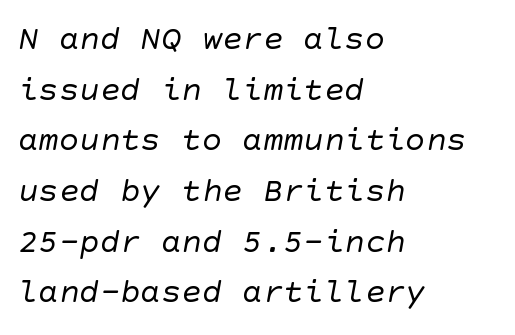
The image shows 34 px regular-weight sans-serif type; set left-aligned, normal line spacing (1.49x), normal letter spacing, not underlined; low stroke contrast and a large x-height.
